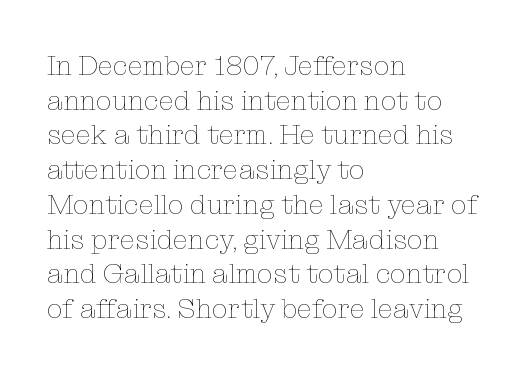
The image shows 28 px thin type, upright; set left-aligned, line spacing 1.24x, normal letter spacing, not underlined; low stroke contrast and a medium x-height.
